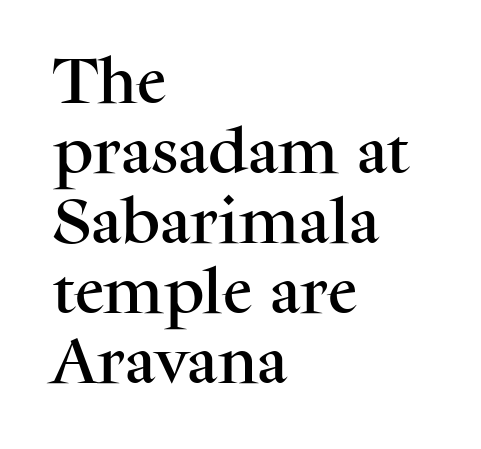
How would I describe the line gaps? Plain and ordinary. Is this a fixed-width face? No — the glyphs have proportional, varying widths. Look at the tracking — it's just the regular setting, nothing added. Where is the straight margin? On the left. Type style note: has serifs. The space directly below the letters is spotless.
